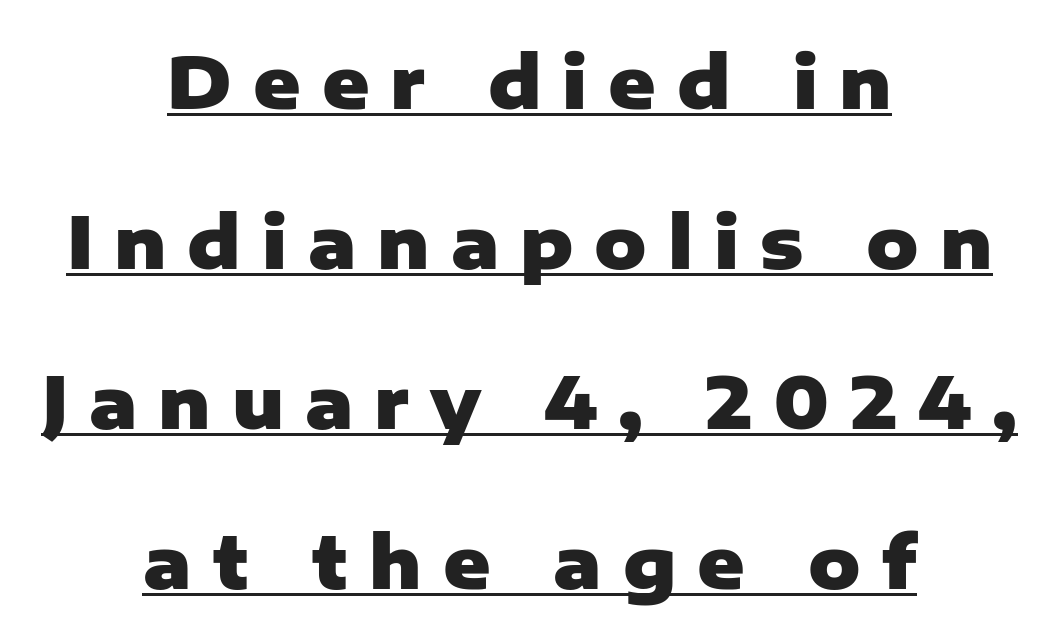
The image shows 72 px heavy sans-serif type, upright; set centered, loose line spacing (2.22x), unusually wide letter spacing (+0.29 em), underlined; low stroke contrast and a medium x-height.
